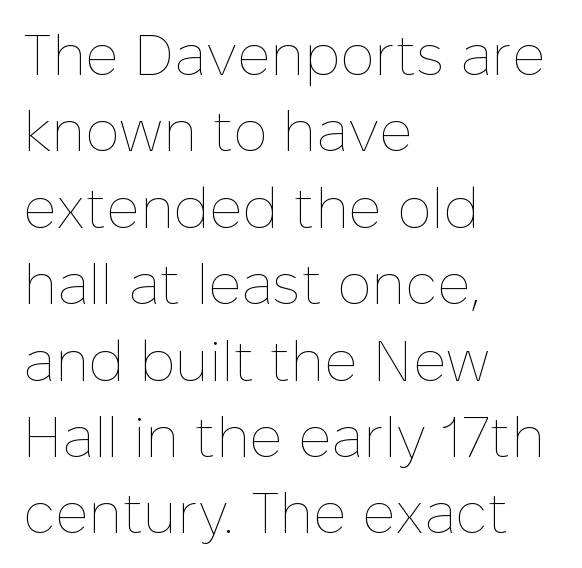
{"italic": "no", "bold": "no", "weight": "thin", "width": "normal", "stroke_contrast": "low", "x_height": "medium", "monospaced": "no", "underline": "no", "align": "left", "line_spacing": "normal", "line_spacing_ratio": 1.34, "letter_spacing": "normal", "letter_spacing_em": 0.0, "glyph_px": 57}
